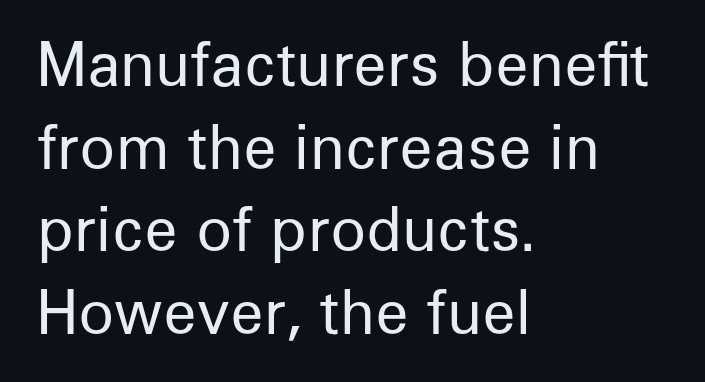
The image shows 59 px regular-weight sans-serif type, upright; set left-aligned, normal line spacing (1.4x), normal letter spacing, not underlined; low stroke contrast and a medium x-height.
